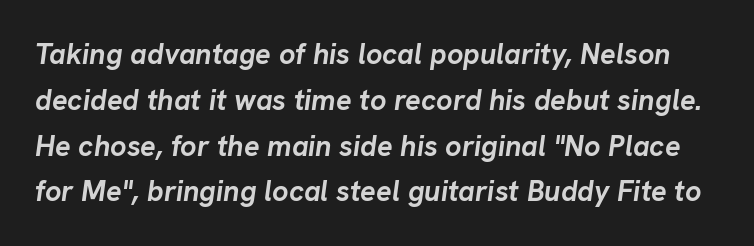
{"italic": "yes", "lean": "right", "slant_degrees": 8, "bold": "yes", "weight": "semibold", "width": "normal", "stroke_contrast": "low", "x_height": "medium", "monospaced": "no", "underline": "no", "line_spacing": "normal", "line_spacing_ratio": 1.58, "letter_spacing": "normal", "letter_spacing_em": 0.0, "glyph_px": 29}
